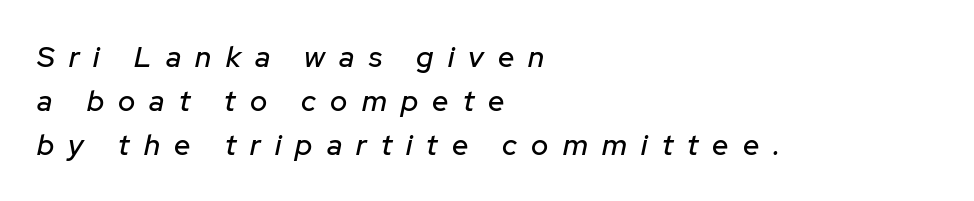
The image shows 29 px text type, italic (leaning right); set left-aligned, normal line spacing (1.51x), unusually wide letter spacing (+0.49 em), not underlined; low stroke contrast and a medium x-height.
